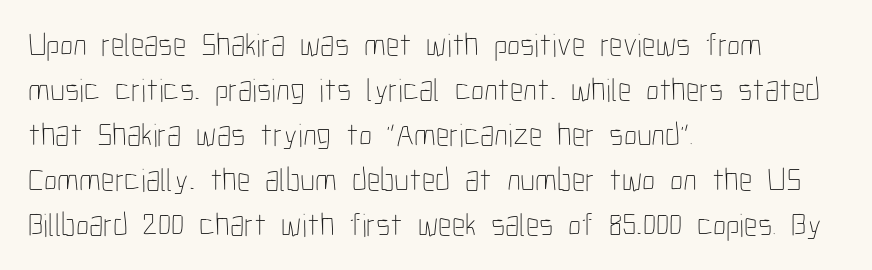
Does the lettering tilt? It doesn't — this is upright. The face used here is proportionally spaced, like ordinary book or web type. These lines are set flush left with a ragged right edge. In terms of letterspacing, this is plain default setting.
